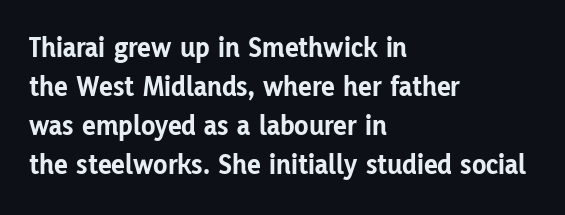
Q: Is the text bold? A: Yes.
Q: Is the text italic (slanted)? A: No, it is upright.
Q: Is the typeface a serif or a sans-serif typeface? A: Sans-serif.
Q: Is the text underlined? A: No.
Q: How is the paragraph aligned? A: Left-aligned.
Q: Is the spacing between letters normal or unusually wide? A: Normal.
Q: Is the spacing between lines tight, normal or loose? A: Normal.
Q: Width (condensed, normal, or wide)? A: Normal.
Q: Stroke contrast? A: Low.
Q: x-height? A: Medium.
Q: Monospaced? A: No.
